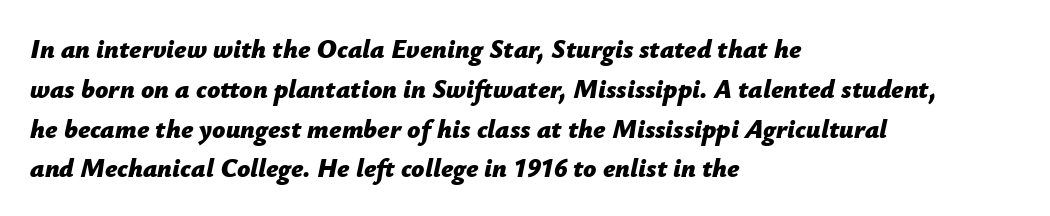
The image shows 26 px bold type, italic (leaning right); set left-aligned, normal line spacing (1.53x), normal letter spacing, not underlined.
